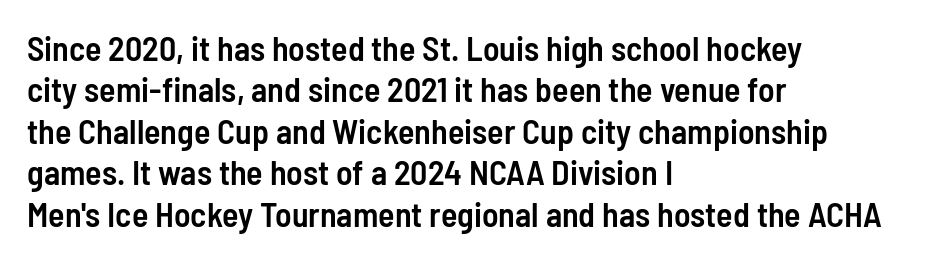
{"serif": "no", "italic": "no", "bold": "semi", "weight": "semibold", "width": "condensed", "stroke_contrast": "low", "x_height": "medium", "monospaced": "no", "underline": "no", "align": "left", "line_spacing_ratio": 1.22, "letter_spacing": "normal", "letter_spacing_em": 0.0, "glyph_px": 34}
